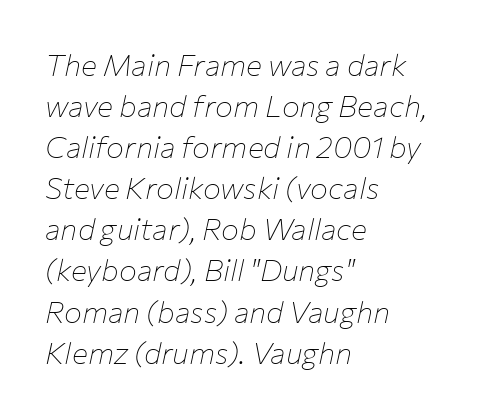
The image shows 30 px thin type, italic (leaning right); set left-aligned, normal line spacing (1.37x), normal letter spacing, not underlined; low stroke contrast and a medium x-height.
